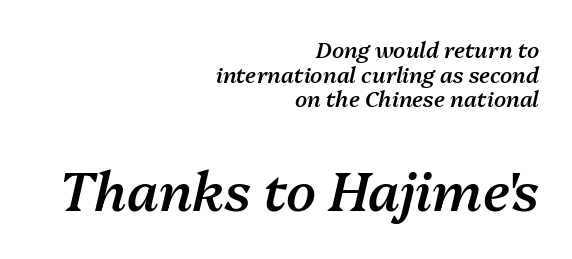
Q: Is the text bold? A: Semi-bold.
Q: Is the text italic (slanted)? A: Yes, it leans right by about 13 degrees.
Q: Is the text underlined? A: No.
Q: How is the paragraph aligned? A: Right-aligned.
Q: Is the spacing between letters normal or unusually wide? A: Normal.
Q: Is the spacing between lines tight, normal or loose? A: Tight.
Q: Which block of text is set in a larger size, the first (top) or the second (bottom)? A: The second (bottom) one.
Q: Width (condensed, normal, or wide)? A: Normal.
Q: Stroke contrast? A: Medium.
Q: x-height? A: Medium.
Q: Monospaced? A: No.
